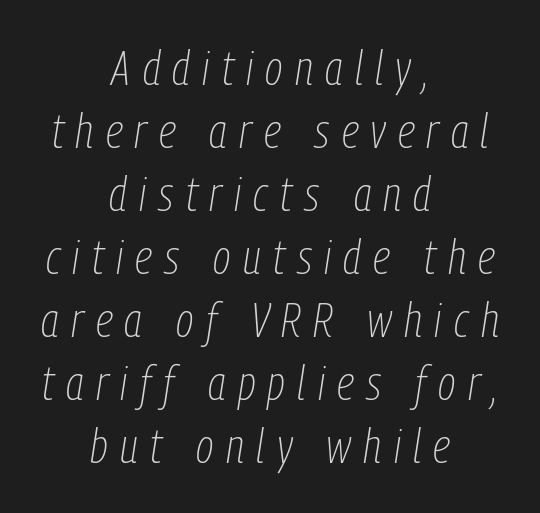
{"italic": "yes", "lean": "right", "slant_degrees": 9, "bold": "no", "weight": "thin", "width": "condensed", "stroke_contrast": "low", "x_height": "medium", "monospaced": "no", "underline": "no", "align": "center", "line_spacing": "normal", "line_spacing_ratio": 1.34, "letter_spacing": "wide", "letter_spacing_em": 0.26, "glyph_px": 47}
